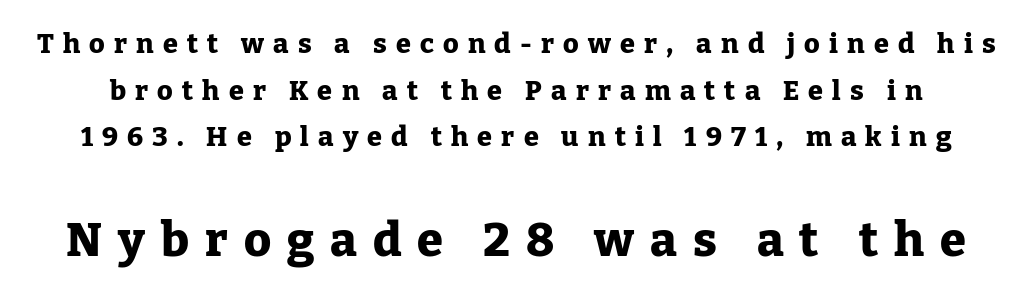
{"serif": "yes", "italic": "no", "bold": "yes", "weight": "heavy", "width": "normal", "stroke_contrast": "low", "x_height": "medium", "monospaced": "no", "underline": "no", "line_spacing_ratio": 1.73, "letter_spacing": "wide", "letter_spacing_em": 0.34, "larger_block": "second", "size_ratio": 1.74, "glyph_px": 47}
